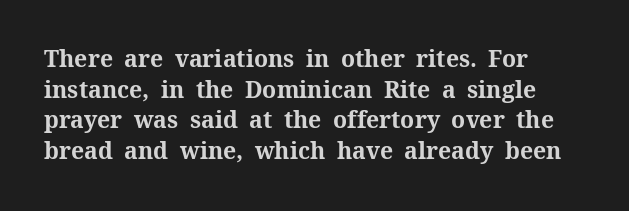
{"italic": "no", "bold": "yes", "underline": "no", "align": "left", "line_spacing": "normal", "line_spacing_ratio": 1.33, "letter_spacing": "normal", "letter_spacing_em": 0.0, "glyph_px": 23}
